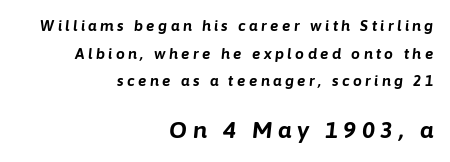
{"italic": "yes", "lean": "right", "slant_degrees": 6, "bold": "yes", "underline": "no", "align": "right", "line_spacing": "loose", "line_spacing_ratio": 1.97, "letter_spacing": "wide", "letter_spacing_em": 0.25, "larger_block": "second", "size_ratio": 1.57, "glyph_px": 22}
